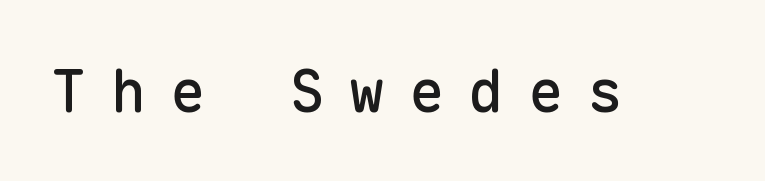
{"serif": "no", "italic": "no", "width": "normal", "stroke_contrast": "low", "x_height": "medium", "monospaced": "yes", "underline": "no", "letter_spacing": "wide", "letter_spacing_em": 0.41, "glyph_px": 59}
